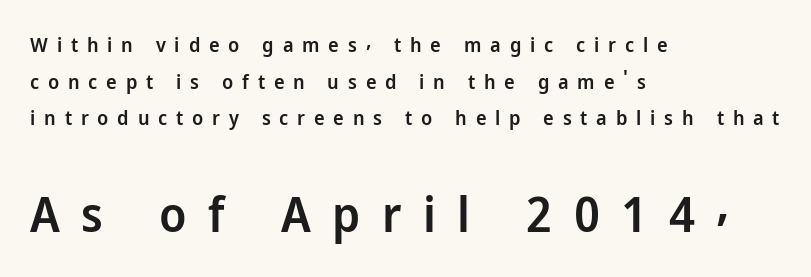
Q: Is the text bold? A: Semi-bold.
Q: Is the text italic (slanted)? A: No, it is upright.
Q: Is the typeface a serif or a sans-serif typeface? A: Sans-serif.
Q: Is the text underlined? A: No.
Q: How is the paragraph aligned? A: Left-aligned.
Q: Is the spacing between letters normal or unusually wide? A: Unusually wide.
Q: Which block of text is set in a larger size, the first (top) or the second (bottom)? A: The second (bottom) one.
Q: Width (condensed, normal, or wide)? A: Normal.
Q: Stroke contrast? A: Low.
Q: x-height? A: Medium.
Q: Monospaced? A: No.
